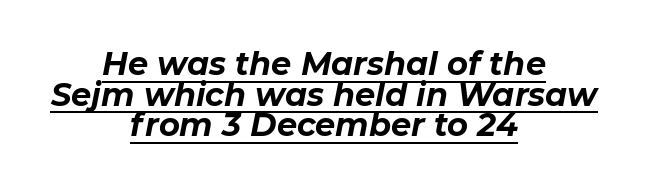
Horizontal alignment here is central, giving a formal, balanced look. How would I describe the line gaps? Narrow and economical. What weight is shown? A full bold with thick strokes. The glyphs are accompanied by a horizontal stroke just below them.
